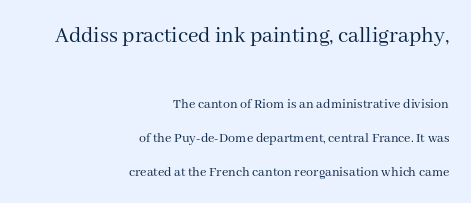
Descenders hang freely into open space. Rendered with straight, roman letterforms. Honestly, the rows look like they've been pulled way apart. The type is set solid horizontally, with unmodified tracking. The face used here appears at its bigger size in the upper chunk. Caption: multi-line text, flush right, ragged left.
